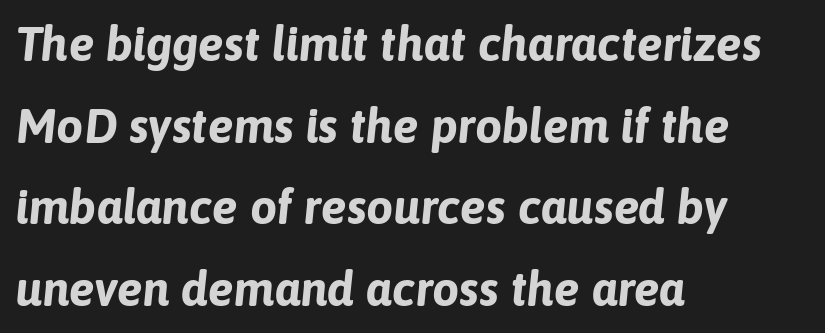
{"italic": "yes", "lean": "right", "slant_degrees": 6, "bold": "yes", "weight": "bold", "width": "normal", "stroke_contrast": "low", "x_height": "medium", "monospaced": "no", "underline": "no", "align": "left", "line_spacing": "normal", "line_spacing_ratio": 1.7, "letter_spacing": "normal", "letter_spacing_em": 0.0, "glyph_px": 48}
